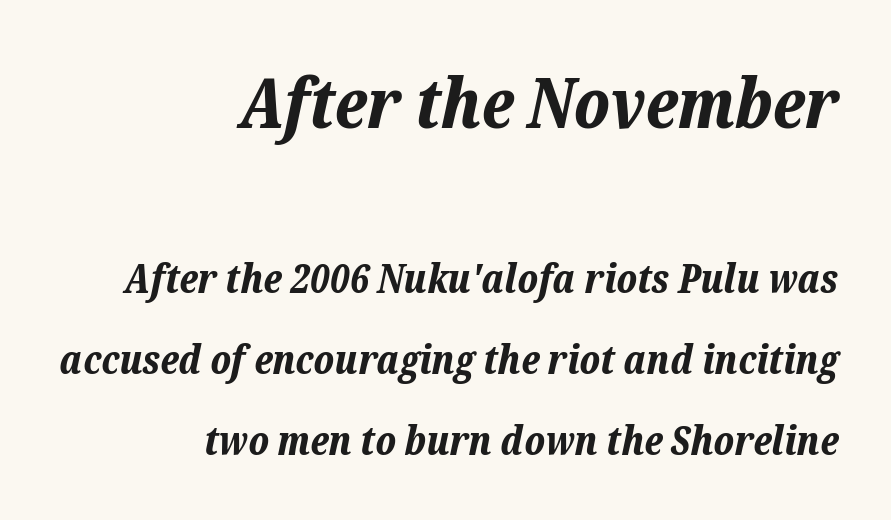
{"italic": "yes", "lean": "right", "slant_degrees": 12, "bold": "yes", "weight": "bold", "width": "normal", "stroke_contrast": "low", "x_height": "medium", "monospaced": "no", "underline": "no", "align": "right", "line_spacing": "loose", "line_spacing_ratio": 2.02, "letter_spacing": "normal", "letter_spacing_em": 0.0, "larger_block": "first", "size_ratio": 1.75, "glyph_px": 70}
